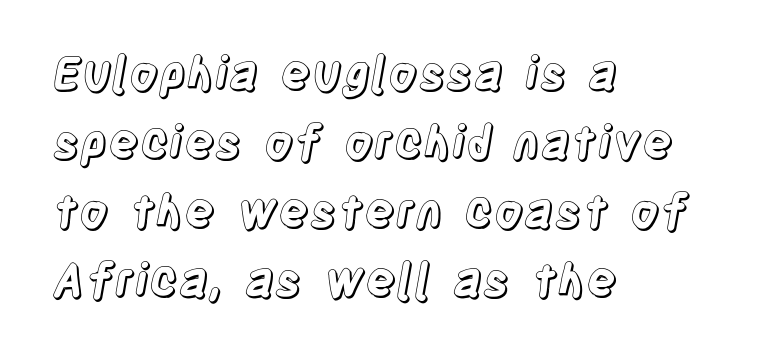
Just letters on the line, the space beneath them empty. Inter-character spacing is left at the font's built-in metrics. Varying glyph widths throughout — classic text-font behaviour. Layout note: lines flush left. The designer left line spacing at the default.
